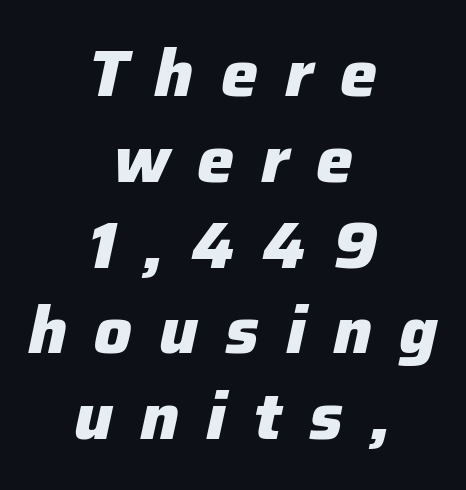
A typesetter would call this proportional, since set widths differ per character. The space between consecutive lines is moderate. This sample uses expanded letter spacing, leaving extra air between glyphs. The rendering applies a slant to the glyphs. The baseline area is clear. The letters are bold, with thick, heavy strokes.
